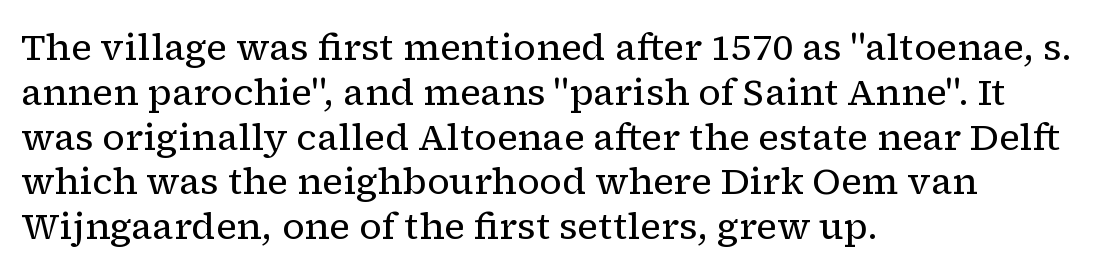
Q: Is the text bold? A: No.
Q: Is the text italic (slanted)? A: No, it is upright.
Q: Is the typeface a serif or a sans-serif typeface? A: Serif.
Q: Is the text underlined? A: No.
Q: How is the paragraph aligned? A: Left-aligned.
Q: Is the spacing between letters normal or unusually wide? A: Normal.
Q: Width (condensed, normal, or wide)? A: Normal.
Q: Stroke contrast? A: Low.
Q: x-height? A: Medium.
Q: Monospaced? A: No.
